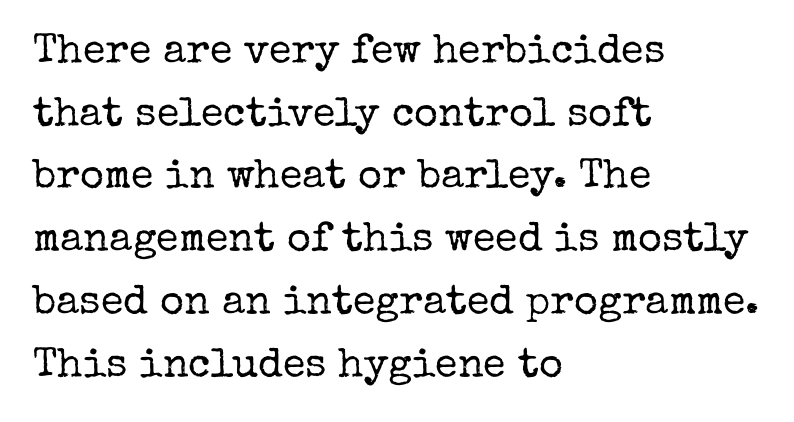
Unlike a clean sans, this face finishes its strokes with serifs. These lines stack with their left ends in a neat column. Check under the words: just untouched page. Every stem runs plumb, perpendicular to the baseline. This sample keeps an unexceptional amount of space between lines.
